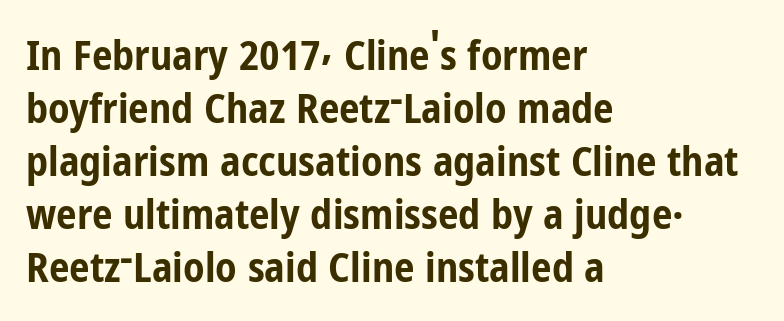
Q: Is the text bold? A: Yes.
Q: Is the text italic (slanted)? A: No, it is upright.
Q: Is the typeface a serif or a sans-serif typeface? A: Sans-serif.
Q: Is the text underlined? A: No.
Q: How is the paragraph aligned? A: Left-aligned.
Q: Is the spacing between letters normal or unusually wide? A: Normal.
Q: Is the spacing between lines tight, normal or loose? A: Normal.
Q: Width (condensed, normal, or wide)? A: Condensed.
Q: Stroke contrast? A: Low.
Q: x-height? A: Medium.
Q: Monospaced? A: No.
